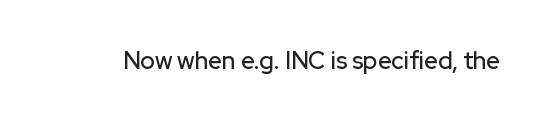
The image shows 24 px text type, upright; set normal letter spacing, not underlined.
